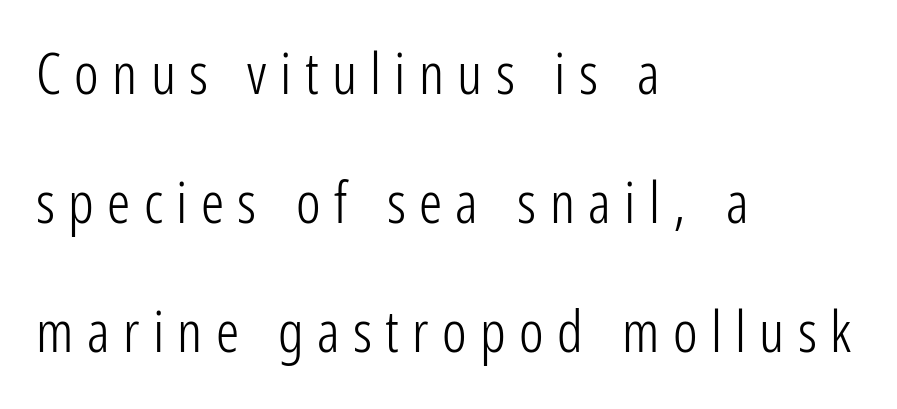
{"serif": "no", "italic": "no", "bold": "no", "weight": "light", "width": "condensed", "stroke_contrast": "low", "x_height": "medium", "monospaced": "no", "underline": "no", "align": "left", "line_spacing": "loose", "line_spacing_ratio": 2.22, "letter_spacing": "wide", "letter_spacing_em": 0.23, "glyph_px": 58}
